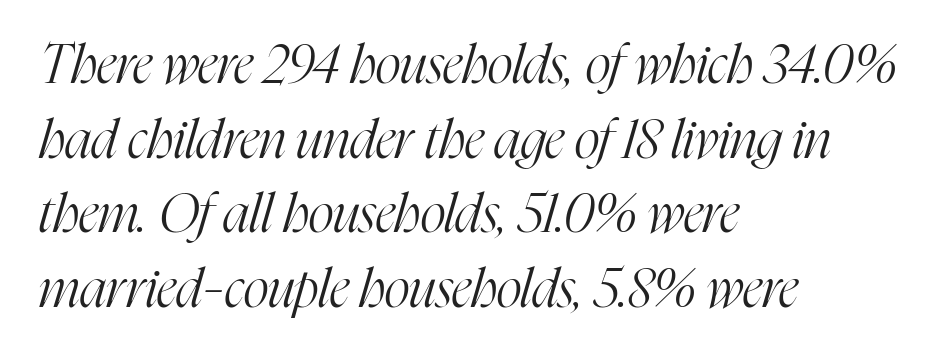
Q: Is the text bold? A: No.
Q: Is the text italic (slanted)? A: Yes, it leans right by about 16 degrees.
Q: Is the typeface a serif or a sans-serif typeface? A: Serif.
Q: Is the text underlined? A: No.
Q: How is the paragraph aligned? A: Left-aligned.
Q: Is the spacing between letters normal or unusually wide? A: Normal.
Q: Is the spacing between lines tight, normal or loose? A: Normal.
Q: Width (condensed, normal, or wide)? A: Condensed.
Q: Stroke contrast? A: High.
Q: x-height? A: Medium.
Q: Monospaced? A: No.
